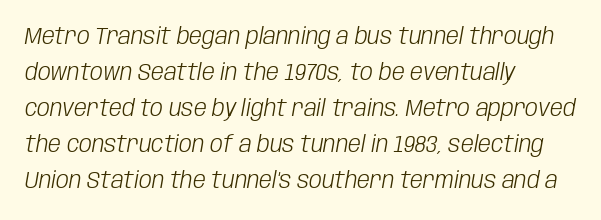
How are the letters spaced? Ordinarily, with no added tracking. Short and long lines alike share a common starting point at left. Underlining? Definitely not there. Stroke mass is kept to a normal reading level or below. Honestly, the row spacing looks completely unremarkable. Would a proofreader flag this as italicized? Yes.
